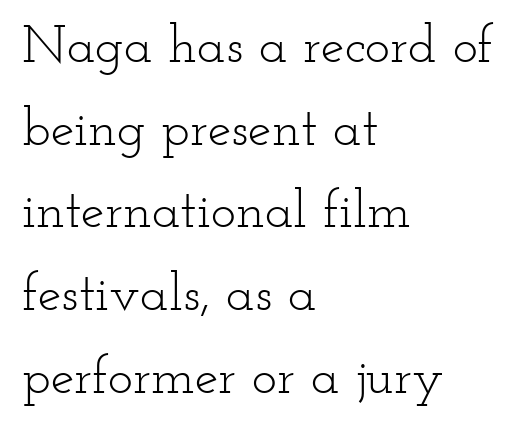
You can tell from the footed stems that serif type was used. All the whitespace from short lines collects on the right. Is this a fixed-width face? No — the glyphs have proportional, varying widths. The weight would be labelled regular, book, light, or lighter still.
